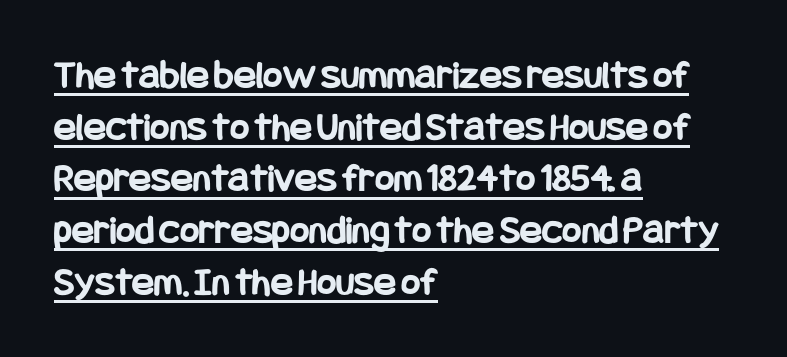
The image shows 41 px bold, condensed sans-serif type, upright; set left-aligned, normal line spacing (1.26x), normal letter spacing, underlined; low stroke contrast and a large x-height.
